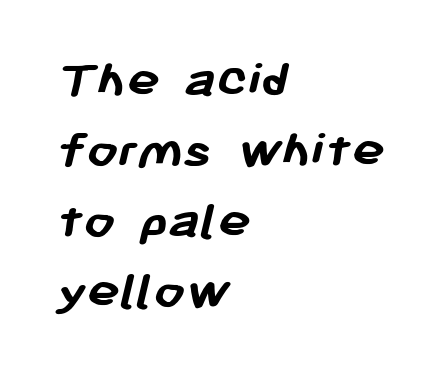
Q: Is the text bold? A: Yes.
Q: Is the typeface a serif or a sans-serif typeface? A: Sans-serif.
Q: Is the text underlined? A: No.
Q: How is the paragraph aligned? A: Left-aligned.
Q: Is the spacing between letters normal or unusually wide? A: Normal.
Q: Is the spacing between lines tight, normal or loose? A: Normal.
Q: Width (condensed, normal, or wide)? A: Normal.
Q: Stroke contrast? A: Low.
Q: x-height? A: Medium.
Q: Monospaced? A: No.
